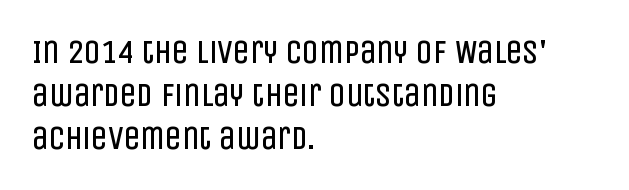
The image shows 33 px regular-weight, condensed sans-serif type, upright; set left-aligned, normal line spacing (1.3x), normal letter spacing, not underlined; low stroke contrast and a large x-height.
